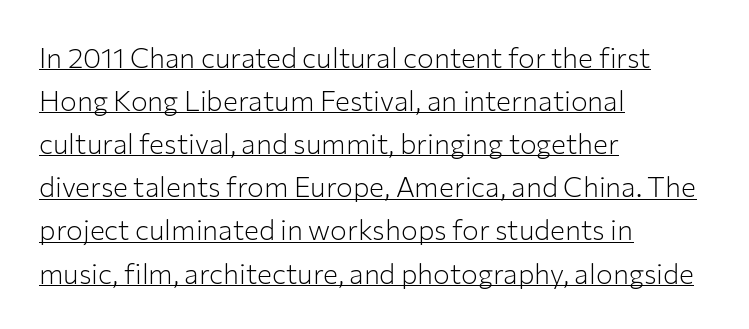
Q: Is the text bold? A: No.
Q: Is the text italic (slanted)? A: No, it is upright.
Q: Is the typeface a serif or a sans-serif typeface? A: Sans-serif.
Q: Is the text underlined? A: Yes.
Q: How is the paragraph aligned? A: Left-aligned.
Q: Is the spacing between letters normal or unusually wide? A: Normal.
Q: Is the spacing between lines tight, normal or loose? A: Normal.
Q: Width (condensed, normal, or wide)? A: Normal.
Q: Stroke contrast? A: Low.
Q: x-height? A: Medium.
Q: Monospaced? A: No.
